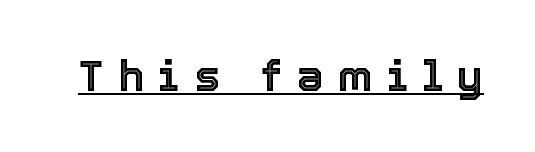
{"italic": "no", "width": "normal", "x_height": "medium", "monospaced": "no", "underline": "yes", "letter_spacing": "wide", "letter_spacing_em": 0.34, "glyph_px": 43}
